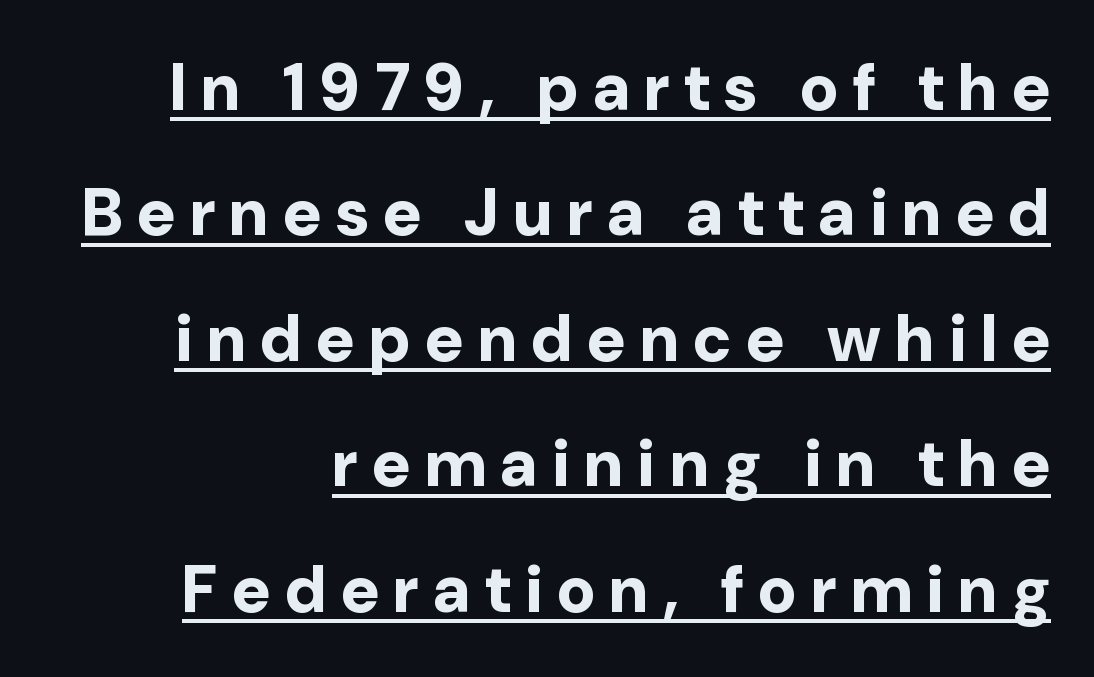
The image shows 66 px bold sans-serif type, upright; set right-aligned, loose line spacing (1.9x), unusually wide letter spacing (+0.22 em), underlined; low stroke contrast and a medium x-height.
